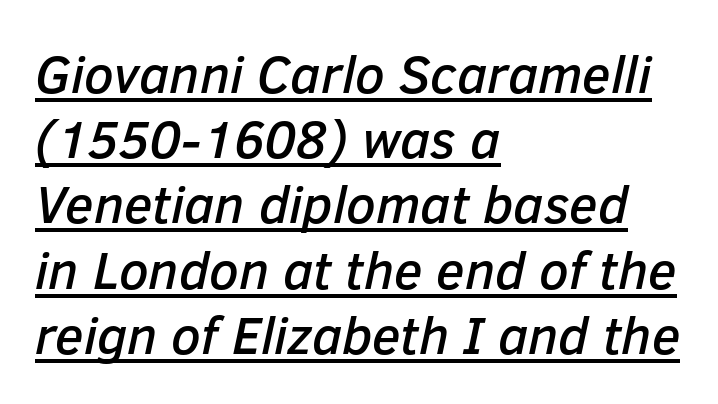
The image shows 53 px text type, italic (leaning right); set left-aligned, line spacing 1.23x, normal letter spacing, underlined; low stroke contrast and a medium x-height.
